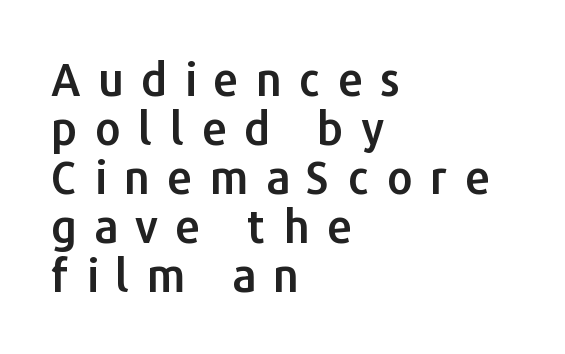
Is this a fixed-width face? No — the glyphs have proportional, varying widths. One glance says dense: line gaps are narrower than usual. Caption: multi-line text, flush left, ragged right. Descenders are the only things crossing below the line.
